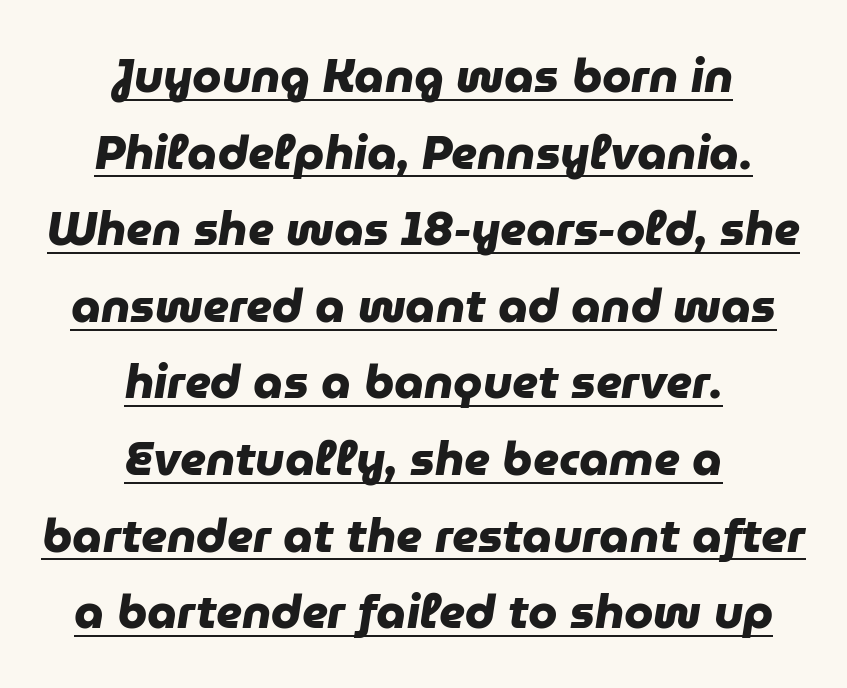
Think of a printed novel: that variable character pitch is what you see here. A typographer would call this underscored text. I'd call this a sans setting — the letters go barefoot. The passage shown stacks its lines at a standard gap.
